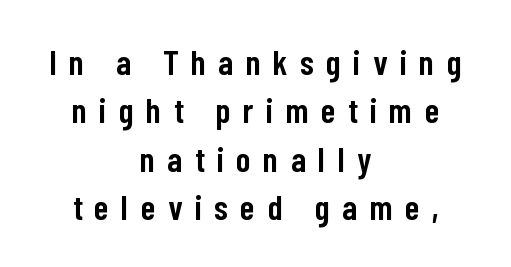
The image shows 35 px semibold, condensed sans-serif type, upright; set centered, normal line spacing (1.38x), unusually wide letter spacing (+0.36 em), not underlined; low stroke contrast and a medium x-height.
